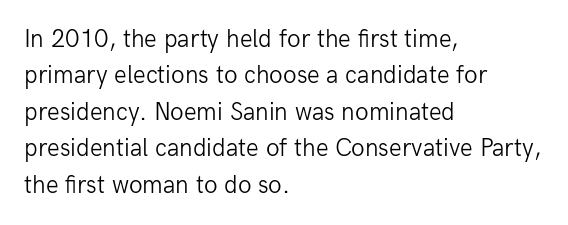
In terms of posture, this sample is upright. The passage shown has conventional tracking throughout. The zone under the glyphs is completely vacant. The lines are quadded left. These glyphs show unthickened strokes, regular width or finer. Rows of type keep a routine distance in the vertical direction.
